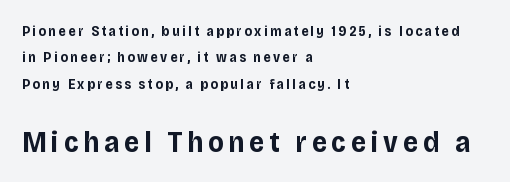
Characters remain perfectly vertical along every line. Two sizes are in play, and the larger belongs to the second block. The zone under the glyphs is completely vacant. This sample has the flowing, uneven cadence of proportional lettering. Students, this is bold: see how much ink each stroke carries.
